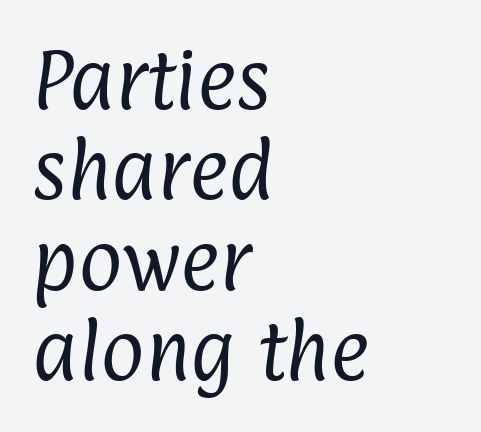
The image shows 67 px regular-weight, condensed sans-serif type; set left-aligned, normal line spacing (1.35x), normal letter spacing, not underlined; low stroke contrast and a medium x-height.
